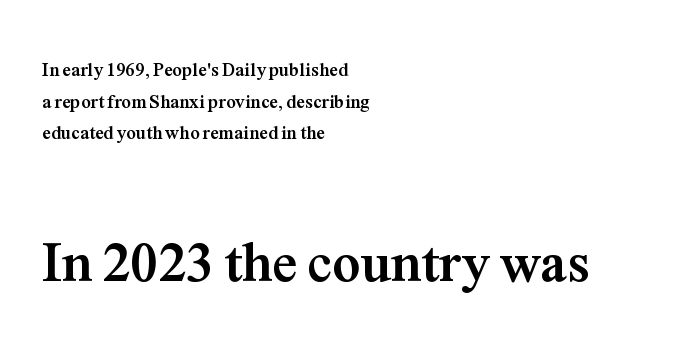
The image shows 56 px semibold serif type, upright; set left-aligned, normal line spacing (1.67x), normal letter spacing, not underlined; the second (bottom) block is 2.95x larger; medium stroke contrast and a medium x-height.
